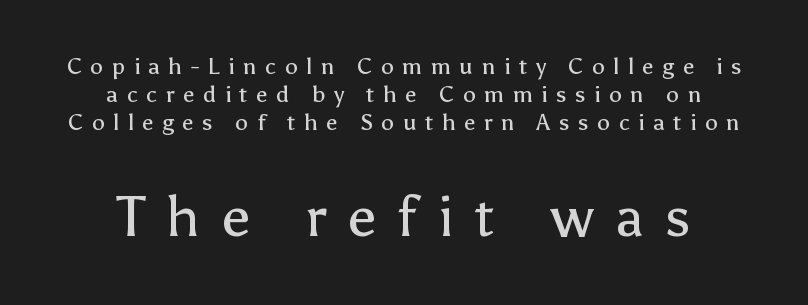
The image shows 57 px regular-weight sans-serif type, upright; set centered, line spacing 1.21x, unusually wide letter spacing (+0.37 em), not underlined; the second (bottom) block is 2.48x larger; low stroke contrast and a medium x-height.
